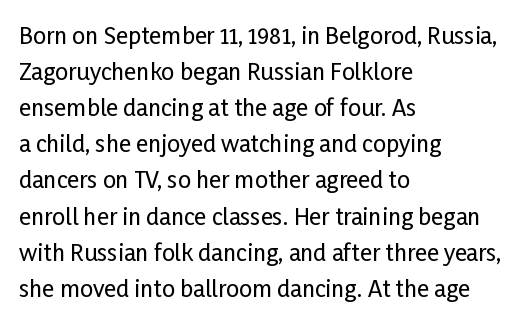
The image shows 23 px text type, upright; set left-aligned, normal line spacing (1.57x), normal letter spacing, not underlined.
